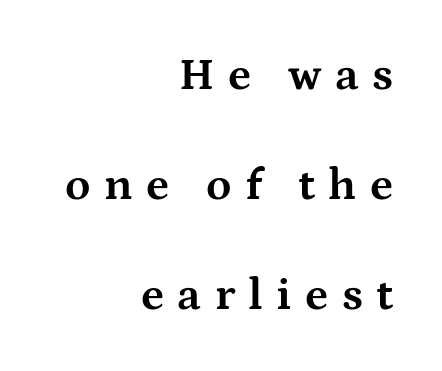
Q: Is the text bold? A: Yes.
Q: Is the text italic (slanted)? A: No, it is upright.
Q: Is the typeface a serif or a sans-serif typeface? A: Serif.
Q: Is the text underlined? A: No.
Q: How is the paragraph aligned? A: Right-aligned.
Q: Is the spacing between letters normal or unusually wide? A: Unusually wide.
Q: Is the spacing between lines tight, normal or loose? A: Loose.
Q: Width (condensed, normal, or wide)? A: Wide.
Q: Stroke contrast? A: Medium.
Q: x-height? A: Medium.
Q: Monospaced? A: No.
